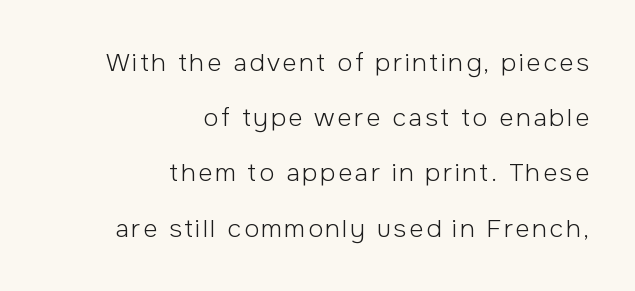
{"italic": "no", "bold": "no", "underline": "no", "align": "right", "line_spacing": "loose", "line_spacing_ratio": 2.21, "glyph_px": 25}
